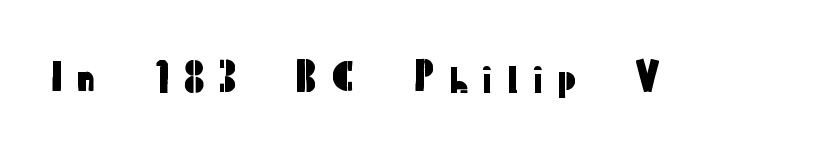
{"serif": "no", "italic": "no", "width": "normal", "stroke_contrast": "low", "x_height": "medium", "monospaced": "no", "underline": "no", "letter_spacing": "wide", "letter_spacing_em": 0.25, "glyph_px": 37}
